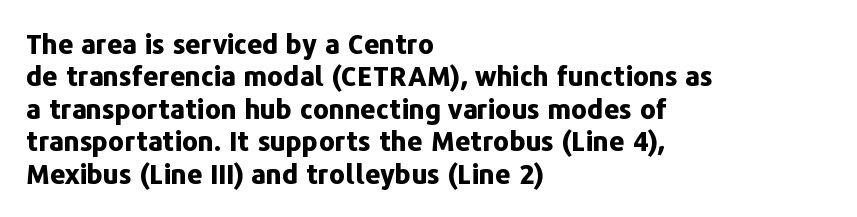
The space directly below the letters is spotless. Heavy-handed strokes throughout: this text is bold. If you drew a ruler down the left edge, every line would touch it. Italic: no, the glyphs are upright roman. Nobody touched the tracking dial on this one.
